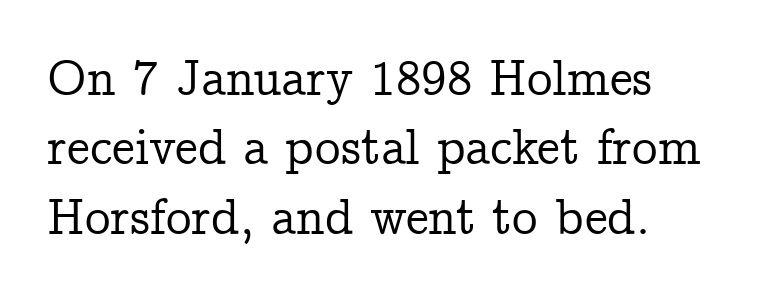
{"serif": "yes", "italic": "no", "width": "normal", "stroke_contrast": "low", "x_height": "medium", "monospaced": "no", "underline": "no", "align": "left", "line_spacing": "normal", "line_spacing_ratio": 1.36, "letter_spacing": "normal", "letter_spacing_em": 0.0, "glyph_px": 51}
